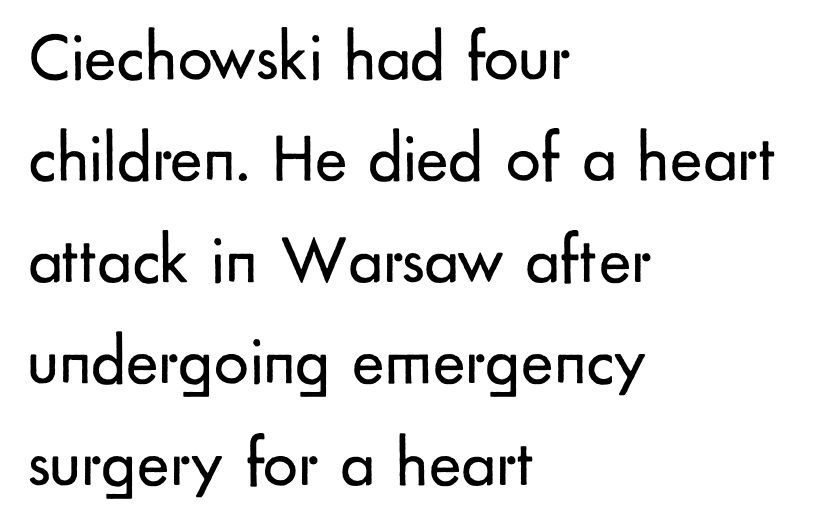
Here the glyphs are tracked normally, forming tight word shapes. Stems and bowls with no extra thickness — not bold. Rows of type keep a routine distance in the vertical direction. You can tell from the bare stems that sans-serif type was used. Notice how the stems are strictly vertical — no italics here.
